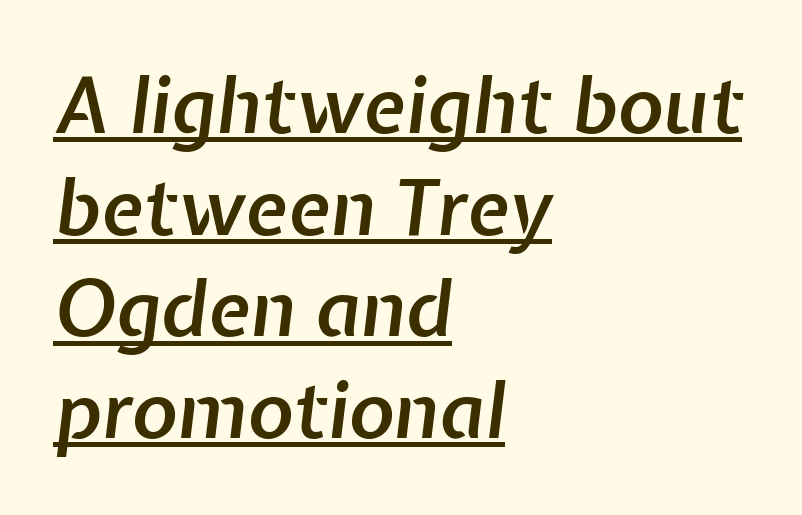
Q: Is the text bold? A: Semi-bold.
Q: Is the text italic (slanted)? A: Yes, it leans right by about 7 degrees.
Q: Is the text underlined? A: Yes.
Q: How is the paragraph aligned? A: Left-aligned.
Q: Is the spacing between letters normal or unusually wide? A: Normal.
Q: Is the spacing between lines tight, normal or loose? A: Normal.
Q: Width (condensed, normal, or wide)? A: Normal.
Q: Stroke contrast? A: Low.
Q: x-height? A: Medium.
Q: Monospaced? A: No.
